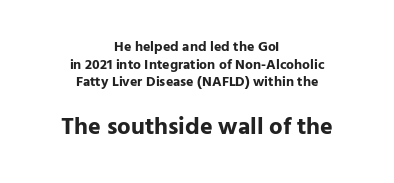
{"italic": "no", "bold": "yes", "underline": "no", "align": "center", "line_spacing": "normal", "line_spacing_ratio": 1.26, "letter_spacing": "normal", "letter_spacing_em": 0.0, "larger_block": "second", "size_ratio": 1.71, "glyph_px": 24}
